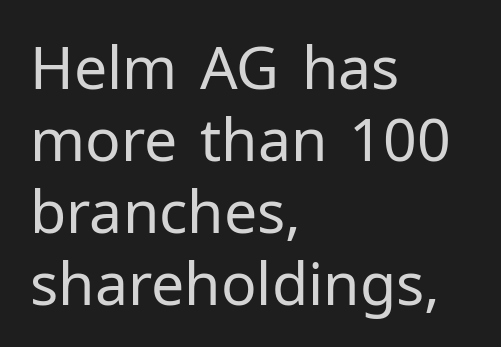
{"serif": "no", "italic": "no", "bold": "no", "weight": "regular", "width": "normal", "stroke_contrast": "low", "x_height": "medium", "monospaced": "no", "underline": "no", "align": "left", "line_spacing_ratio": 1.22, "letter_spacing": "normal", "letter_spacing_em": 0.0, "glyph_px": 59}
